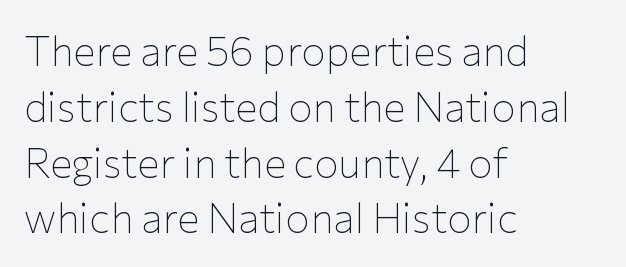
{"serif": "no", "italic": "no", "bold": "no", "weight": "thin", "width": "normal", "stroke_contrast": "low", "x_height": "medium", "monospaced": "no", "underline": "no", "align": "left", "line_spacing": "normal", "line_spacing_ratio": 1.36, "letter_spacing": "normal", "letter_spacing_em": 0.0, "glyph_px": 41}
